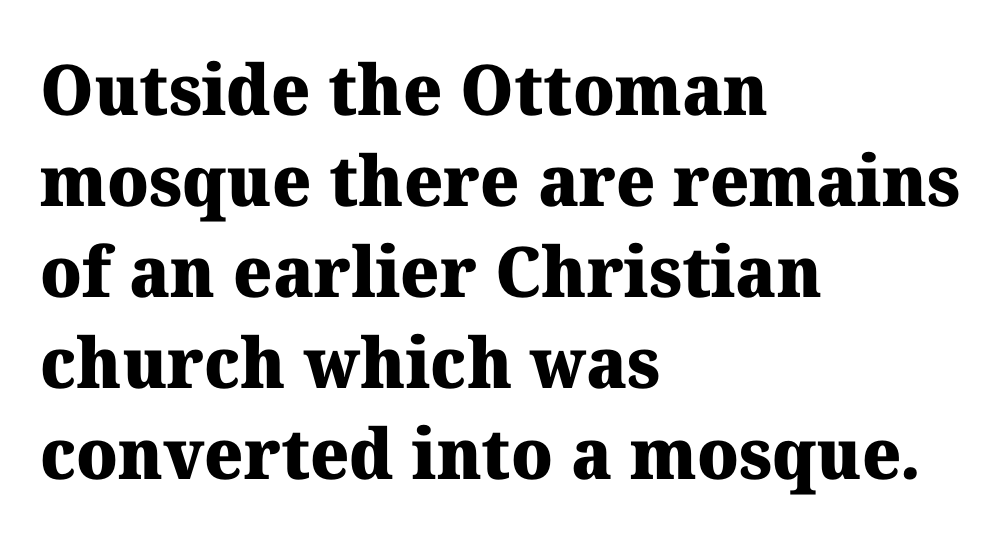
The image shows 70 px heavy serif type; set left-aligned, normal line spacing (1.3x), normal letter spacing, not underlined; medium stroke contrast and a medium x-height.
